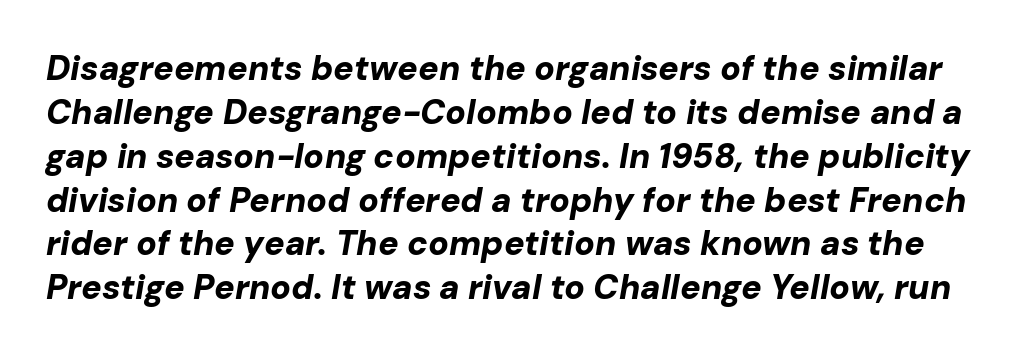
{"italic": "yes", "lean": "right", "slant_degrees": 10, "bold": "yes", "weight": "bold", "width": "normal", "stroke_contrast": "low", "x_height": "medium", "monospaced": "no", "underline": "no", "line_spacing": "normal", "line_spacing_ratio": 1.29, "letter_spacing": "normal", "letter_spacing_em": 0.0, "glyph_px": 34}
